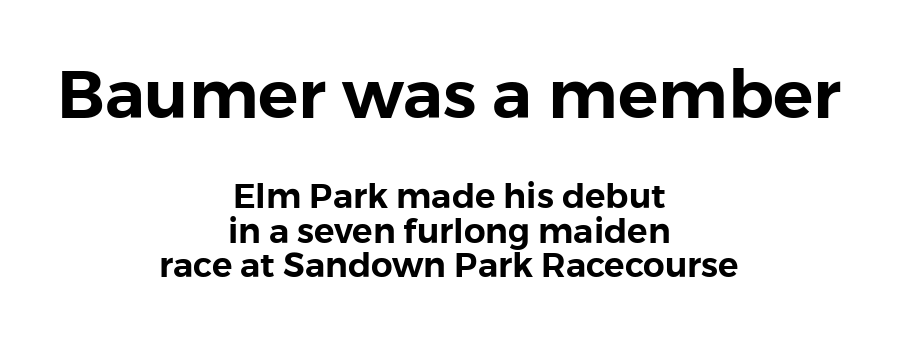
Q: Is the text italic (slanted)? A: No, it is upright.
Q: Is the typeface a serif or a sans-serif typeface? A: Sans-serif.
Q: Is the text underlined? A: No.
Q: How is the paragraph aligned? A: Centered.
Q: Is the spacing between letters normal or unusually wide? A: Normal.
Q: Is the spacing between lines tight, normal or loose? A: Tight.
Q: Which block of text is set in a larger size, the first (top) or the second (bottom)? A: The first (top) one.
Q: Width (condensed, normal, or wide)? A: Normal.
Q: Stroke contrast? A: Low.
Q: x-height? A: Medium.
Q: Monospaced? A: No.
